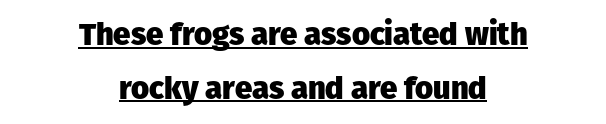
{"serif": "no", "italic": "no", "bold": "yes", "weight": "heavy", "width": "normal", "stroke_contrast": "low", "x_height": "medium", "monospaced": "no", "underline": "yes", "align": "center", "line_spacing_ratio": 1.73, "letter_spacing": "normal", "letter_spacing_em": 0.0, "glyph_px": 31}
